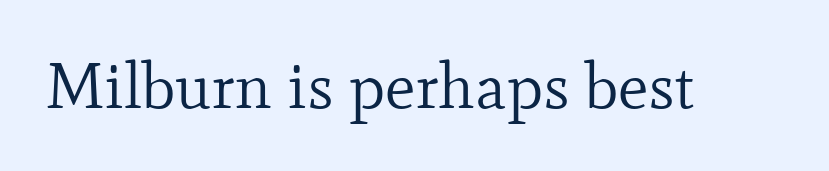
Q: Is the text bold? A: No.
Q: Is the text italic (slanted)? A: No, it is upright.
Q: Is the typeface a serif or a sans-serif typeface? A: Serif.
Q: Is the text underlined? A: No.
Q: Is the spacing between letters normal or unusually wide? A: Normal.
Q: Width (condensed, normal, or wide)? A: Normal.
Q: Stroke contrast? A: Low.
Q: x-height? A: Small.
Q: Monospaced? A: No.
